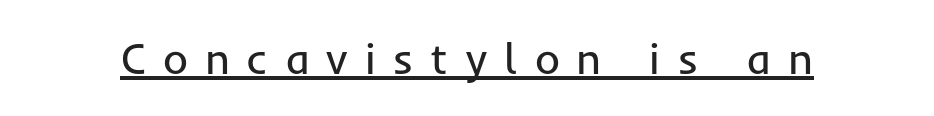
Compared with undecorated copy, this sample adds a rule below the words. Stems here are at most as thick as an everyday book face. The lettering holds an erect, upright posture throughout. Think of a printed novel: that variable character pitch is what you see here.
